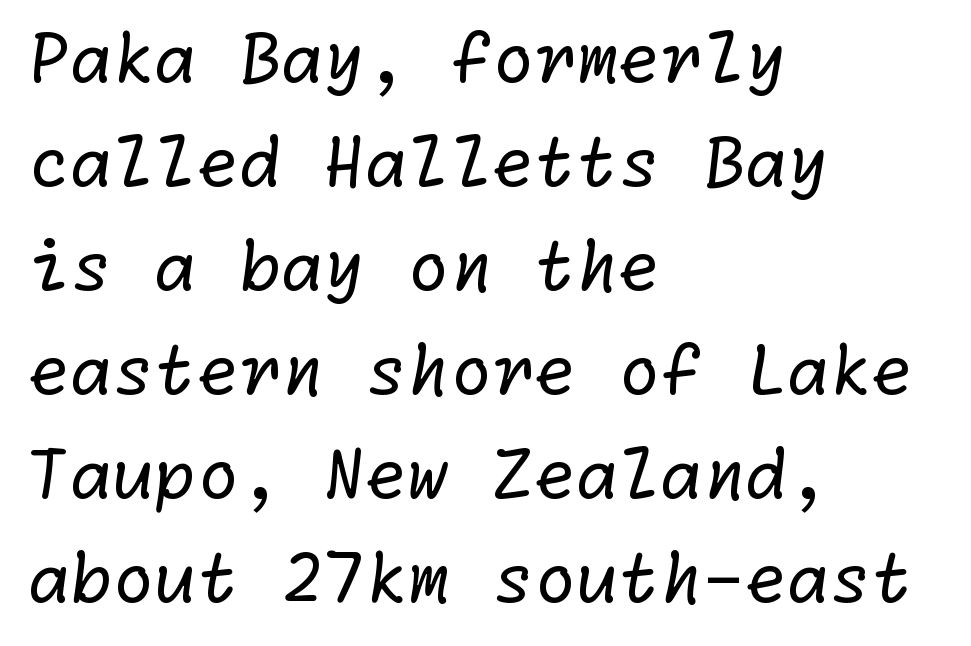
The text block is weighted toward the left margin, trailing off unevenly rightward. Caption: face not bold, strokes unweighted. The line texture is even and compact thanks to regular tracking. Stroke terminals: plain, sans-serif. Vertically, the passage feels balanced, rows spaced as you'd expect.
